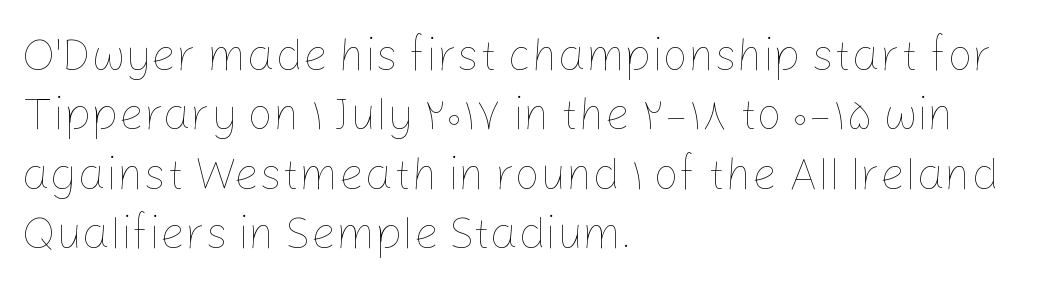
{"italic": "no", "bold": "no", "weight": "thin", "width": "normal", "stroke_contrast": "low", "x_height": "medium", "monospaced": "no", "underline": "no", "align": "left", "line_spacing": "normal", "line_spacing_ratio": 1.32, "letter_spacing": "normal", "letter_spacing_em": 0.0, "glyph_px": 45}
